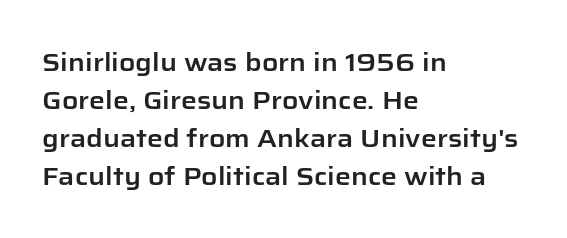
Plain, unruled lines of type. Each word holds together tightly as a unit, with standard inter-letter gaps. Every row of glyphs begins at an identical x-position on the left. Leading matches the norm, producing a regular column.
